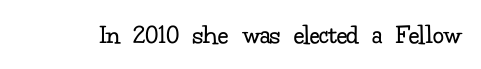
Q: Is the text bold? A: No.
Q: Is the text italic (slanted)? A: No, it is upright.
Q: Is the typeface a serif or a sans-serif typeface? A: Serif.
Q: Is the text underlined? A: No.
Q: Is the spacing between letters normal or unusually wide? A: Normal.
Q: Width (condensed, normal, or wide)? A: Normal.
Q: Stroke contrast? A: Low.
Q: x-height? A: Small.
Q: Monospaced? A: No.
